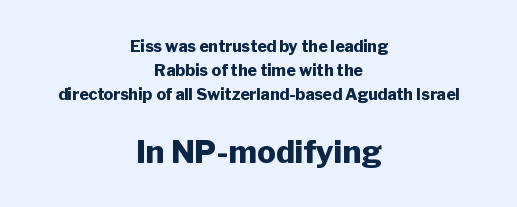
The face used here is proportionally spaced, like ordinary book or web type. Leading matches the norm, producing a regular column. The specimen omits any rule beneath the text block's lines. The emphasis by scale lands on block number two, below.
